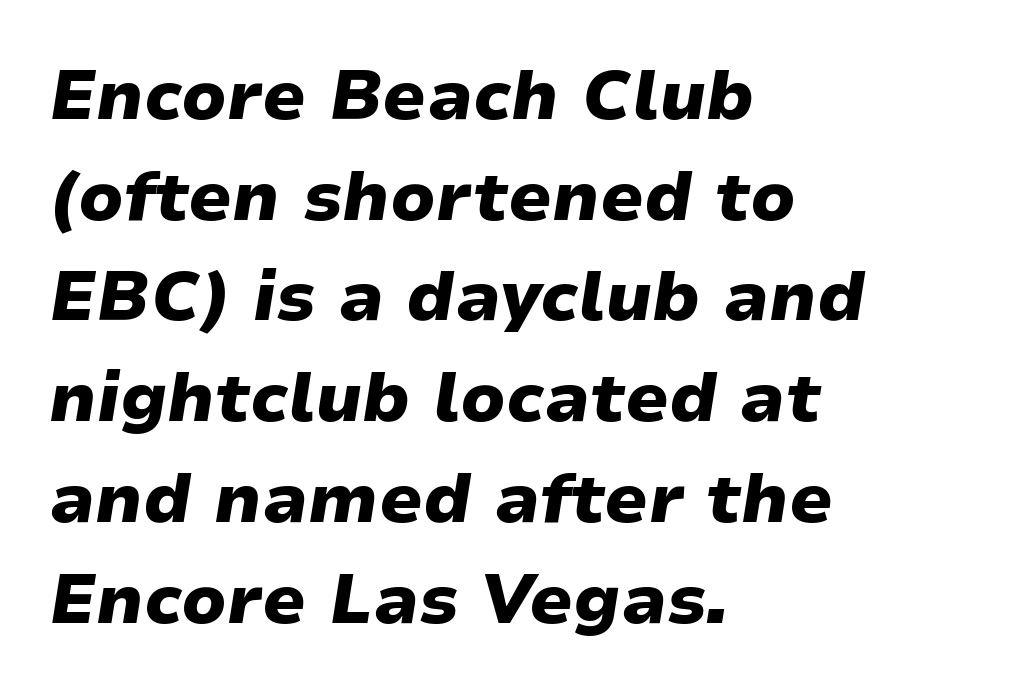
The image shows 69 px heavy, wide type, italic (leaning right); set left-aligned, normal line spacing (1.46x), normal letter spacing, not underlined; low stroke contrast and a medium x-height.
